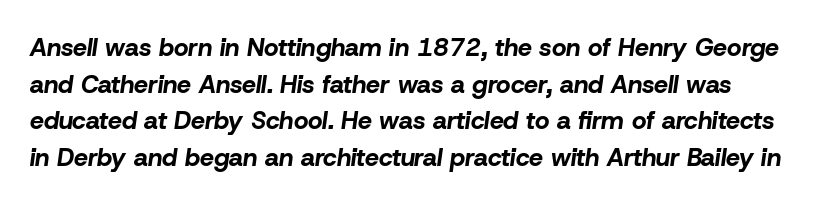
The image shows 25 px bold type, italic (leaning right); set normal line spacing (1.47x), normal letter spacing, not underlined.
